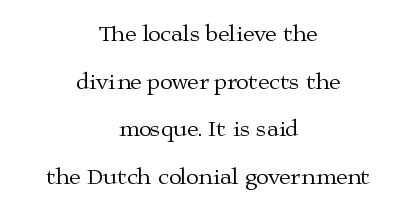
The image shows 23 px text type, upright; set centered, loose line spacing (2.07x), normal letter spacing, not underlined.
